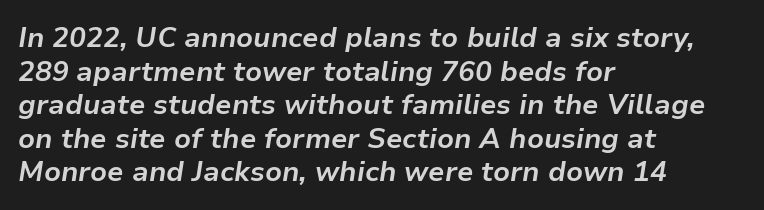
Q: Is the text bold? A: Yes.
Q: Is the text italic (slanted)? A: Yes, it leans right by about 9 degrees.
Q: Is the text underlined? A: No.
Q: How is the paragraph aligned? A: Left-aligned.
Q: Is the spacing between letters normal or unusually wide? A: Normal.
Q: Width (condensed, normal, or wide)? A: Normal.
Q: Stroke contrast? A: Low.
Q: x-height? A: Medium.
Q: Monospaced? A: No.
